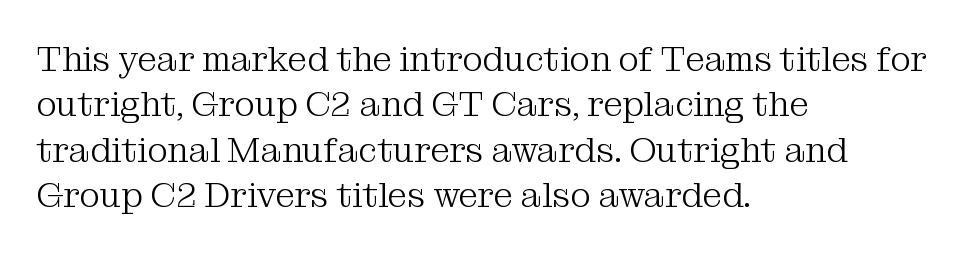
The image shows 35 px light serif type, upright; set left-aligned, normal line spacing (1.3x), normal letter spacing, not underlined; medium stroke contrast and a medium x-height.
